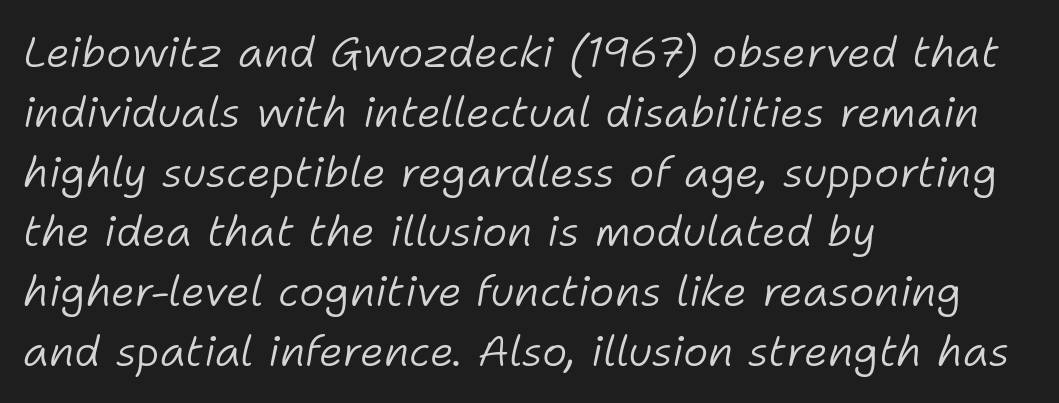
This sample uses plain, unmodified letter spacing. The weight would be labelled regular, book, light, or lighter still. Evenly set lines give the paragraph a standard silhouette. Proportional: the letters do not fall into vertical columns. Would a proofreader flag this as italicized? Yes.
